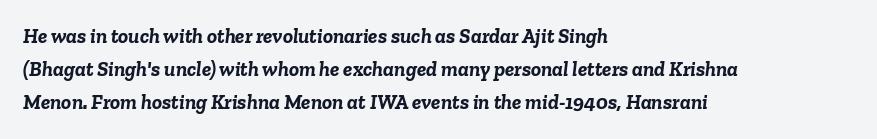
The image shows 21 px bold type, italic (leaning right); set left-aligned, normal line spacing (1.58x), normal letter spacing, not underlined.
